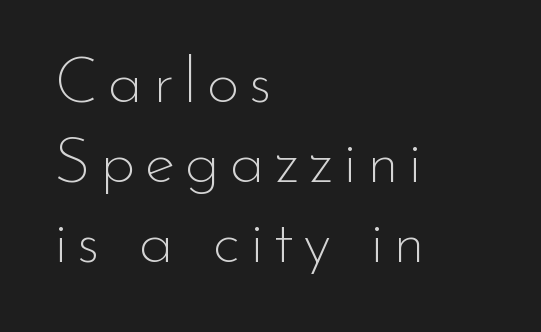
Q: Is the text bold? A: No.
Q: Is the text italic (slanted)? A: No, it is upright.
Q: Is the typeface a serif or a sans-serif typeface? A: Sans-serif.
Q: Is the text underlined? A: No.
Q: How is the paragraph aligned? A: Left-aligned.
Q: Is the spacing between lines tight, normal or loose? A: Normal.
Q: Width (condensed, normal, or wide)? A: Normal.
Q: Stroke contrast? A: Low.
Q: x-height? A: Small.
Q: Monospaced? A: No.
